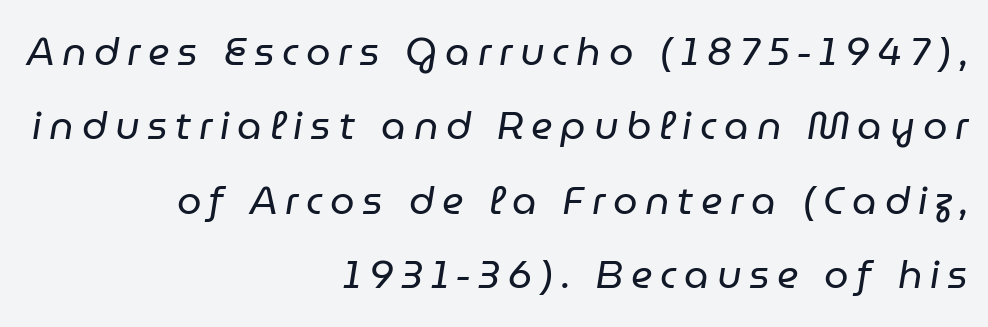
The letters advance in unequal steps, a hallmark of proportional type. What's the leading like? Stretched, with rows far apart. Would a proofreader flag this as italicized? Yes. Inter-character spacing is expanded well beyond the font's built-in metrics.
